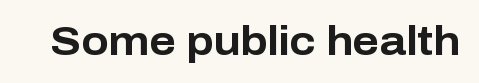
{"serif": "no", "italic": "no", "bold": "yes", "weight": "bold", "width": "normal", "stroke_contrast": "low", "x_height": "medium", "monospaced": "no", "underline": "no", "letter_spacing": "normal", "letter_spacing_em": 0.0, "glyph_px": 40}
